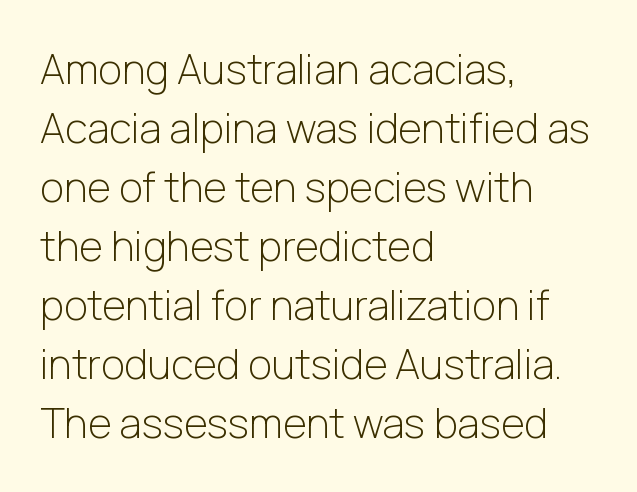
Characters follow at the spacing the type designer built in. Nope, not italic — everything's standing straight. The specimen omits any rule beneath the text block's lines. Type style note: lacks serifs. In terms of leading, this rendering sits right in the middle.
